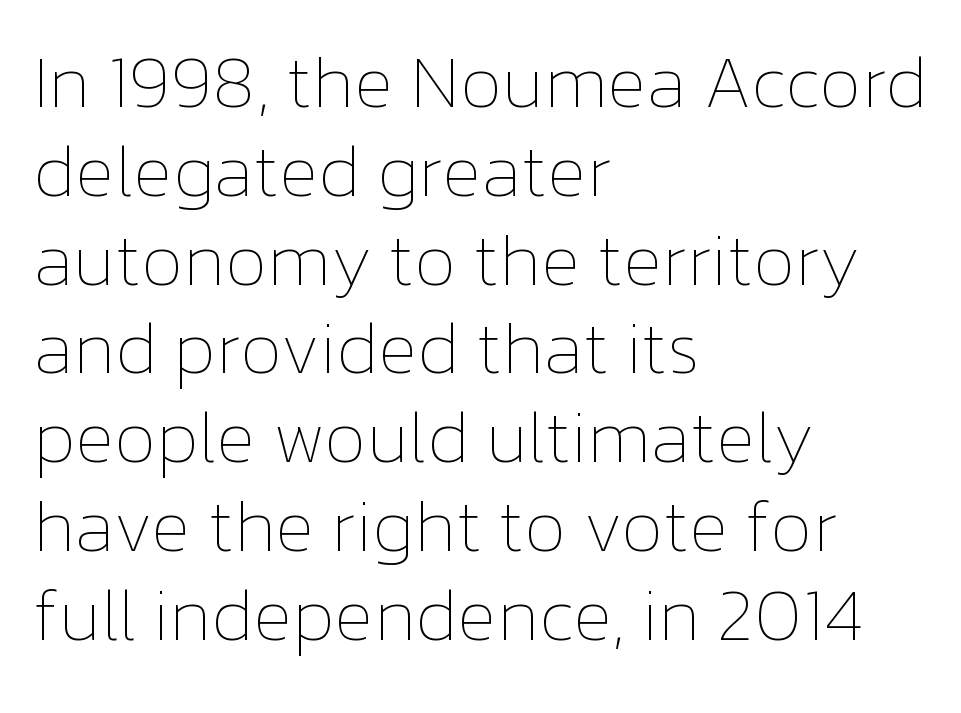
Teacher's note: observe the even left margin — that is flush-left alignment. This sample has the flowing, uneven cadence of proportional lettering. Rule under the text: the space is simply empty. Letters have the restrained weight of plain body copy at most.
